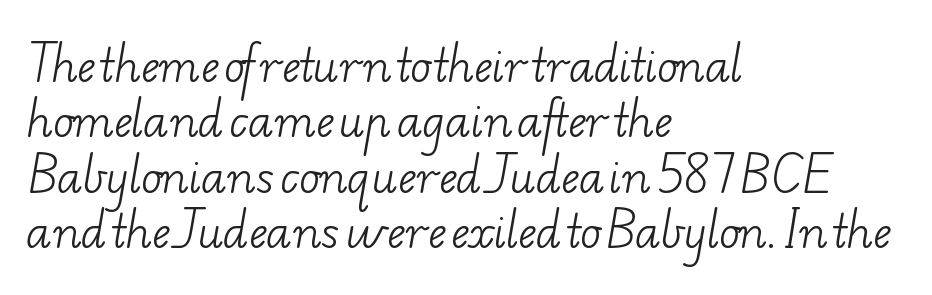
{"serif": "yes", "bold": "no", "weight": "light", "width": "wide", "stroke_contrast": "low", "x_height": "small", "monospaced": "no", "underline": "no", "align": "left", "line_spacing": "normal", "line_spacing_ratio": 1.29, "letter_spacing": "normal", "letter_spacing_em": 0.0, "glyph_px": 43}
